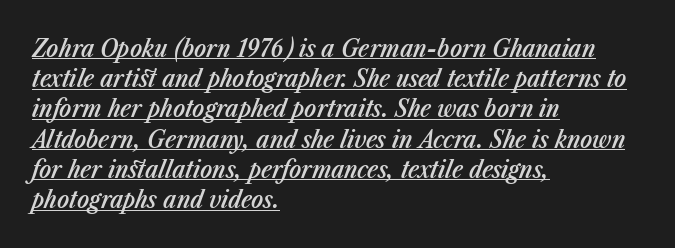
{"italic": "yes", "lean": "right", "slant_degrees": 23, "bold": "semi", "underline": "yes", "align": "left", "line_spacing_ratio": 1.21, "letter_spacing": "normal", "letter_spacing_em": 0.0, "glyph_px": 25}
